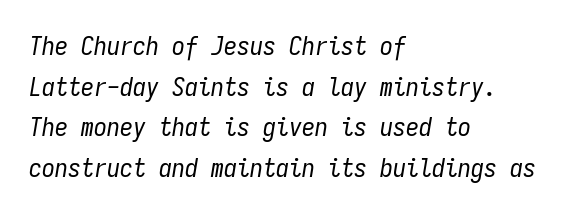
Tracking value appears to be zero — textbook default spacing. Does the copy run flush right? No — it runs flush left. Stems here are at most as thick as an everyday book face. Rendered with sloped, italic letterforms.
